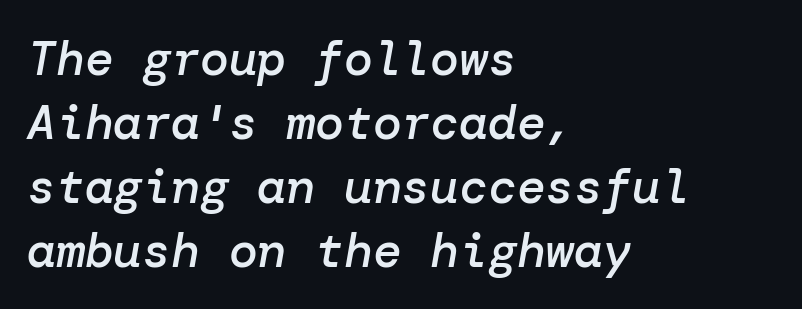
{"italic": "yes", "lean": "right", "slant_degrees": 10, "bold": "semi", "weight": "semibold", "width": "normal", "stroke_contrast": "low", "x_height": "medium", "underline": "no", "align": "left", "line_spacing": "normal", "line_spacing_ratio": 1.33, "letter_spacing": "normal", "letter_spacing_em": 0.0, "glyph_px": 48}
